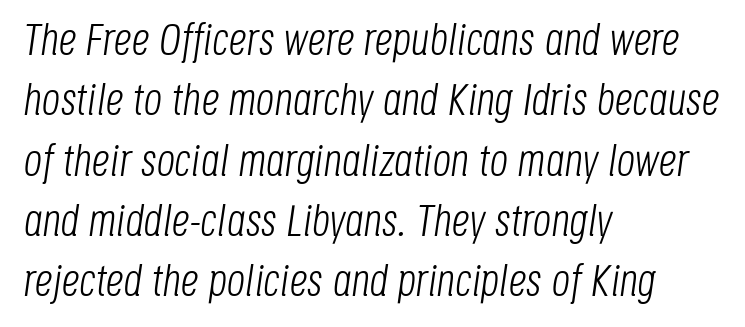
Q: Is the text bold? A: No.
Q: Is the text italic (slanted)? A: Yes, it leans right by about 8 degrees.
Q: Is the text underlined? A: No.
Q: How is the paragraph aligned? A: Left-aligned.
Q: Is the spacing between letters normal or unusually wide? A: Normal.
Q: Is the spacing between lines tight, normal or loose? A: Normal.
Q: Width (condensed, normal, or wide)? A: Condensed.
Q: Stroke contrast? A: Low.
Q: x-height? A: Large.
Q: Monospaced? A: No.
